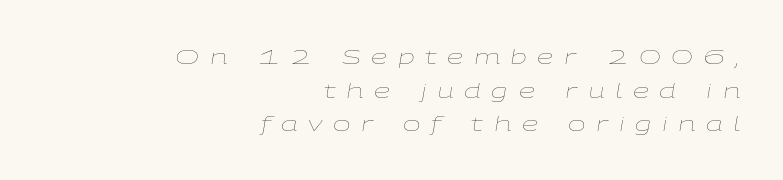
Regarding leading, the lines here are spaced in the standard way. Stems and bowls with no extra thickness — not bold. The text block is weighted toward the right margin, trailing off unevenly leftward. The zone under the glyphs is completely vacant. The typography opts for an oblique posture over an upright one. Display-style spreading of the glyphs; the letterfit is very open.
